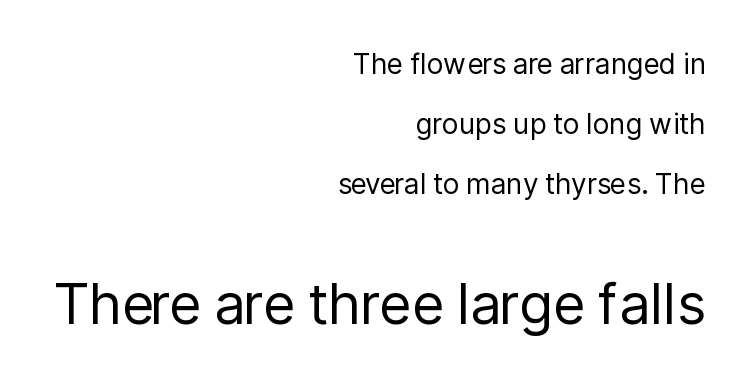
Each line ends at the same right margin while the left side varies. Rows of type keep a wide berth in the vertical direction. The face used here is a sans, in the tradition of grotesques and geometrics. Lines of text with bare space underneath. The font's upright variant was chosen for this text. The font is comparable to plain body text, perhaps lighter.
